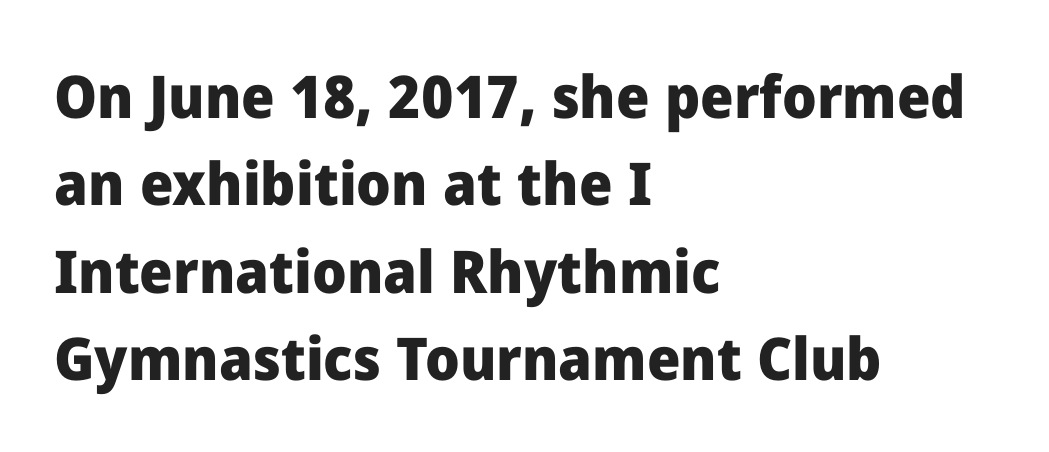
Q: Is the text bold? A: Yes.
Q: Is the text italic (slanted)? A: No, it is upright.
Q: Is the typeface a serif or a sans-serif typeface? A: Sans-serif.
Q: Is the text underlined? A: No.
Q: How is the paragraph aligned? A: Left-aligned.
Q: Is the spacing between letters normal or unusually wide? A: Normal.
Q: Is the spacing between lines tight, normal or loose? A: Normal.
Q: Width (condensed, normal, or wide)? A: Normal.
Q: Stroke contrast? A: Low.
Q: x-height? A: Medium.
Q: Monospaced? A: No.
